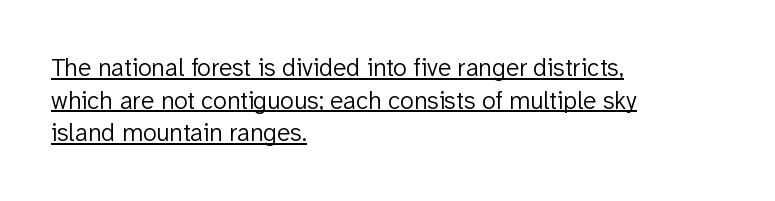
Weight class: somewhere from thin through regular. Check the space under the baseline: a stroke is drawn there. The space between consecutive lines is moderate. A roman cut, with each character standing at attention. Each line starts at the same left margin while the right side varies. No extra tracking has been applied to these lines.
